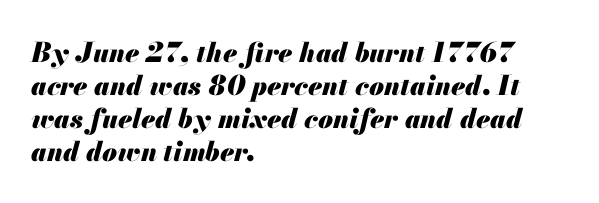
Caption: bold face, heavy strokes. There is no visible air inserted between adjacent glyphs. Each row of text sits above clean, open space. Rendered with sloped, italic letterforms. Caption: multi-line text, flush left, ragged right.
